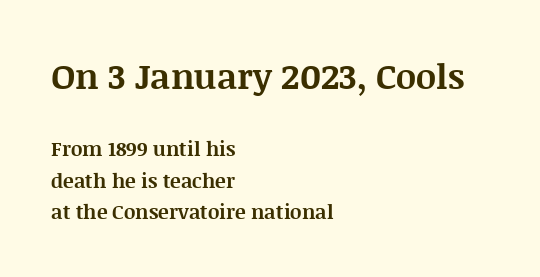
Q: Is the text bold? A: Yes.
Q: Is the text italic (slanted)? A: No, it is upright.
Q: Is the typeface a serif or a sans-serif typeface? A: Serif.
Q: Is the text underlined? A: No.
Q: How is the paragraph aligned? A: Left-aligned.
Q: Is the spacing between letters normal or unusually wide? A: Normal.
Q: Is the spacing between lines tight, normal or loose? A: Normal.
Q: Which block of text is set in a larger size, the first (top) or the second (bottom)? A: The first (top) one.
Q: Width (condensed, normal, or wide)? A: Normal.
Q: Stroke contrast? A: Medium.
Q: x-height? A: Large.
Q: Monospaced? A: No.
